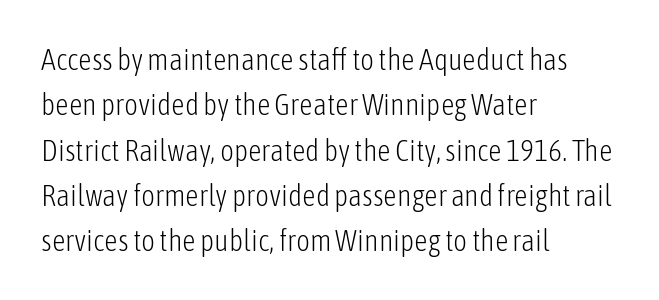
{"serif": "no", "italic": "no", "bold": "no", "weight": "light", "width": "condensed", "stroke_contrast": "low", "x_height": "medium", "monospaced": "no", "underline": "no", "align": "left", "line_spacing": "normal", "line_spacing_ratio": 1.51, "letter_spacing": "normal", "letter_spacing_em": 0.0, "glyph_px": 30}
